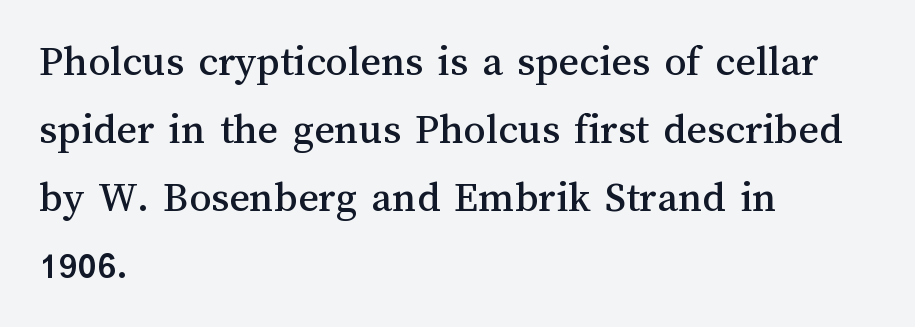
The image shows 44 px text type, upright; set left-aligned, normal line spacing (1.54x), normal letter spacing, not underlined; medium stroke contrast and a medium x-height.
